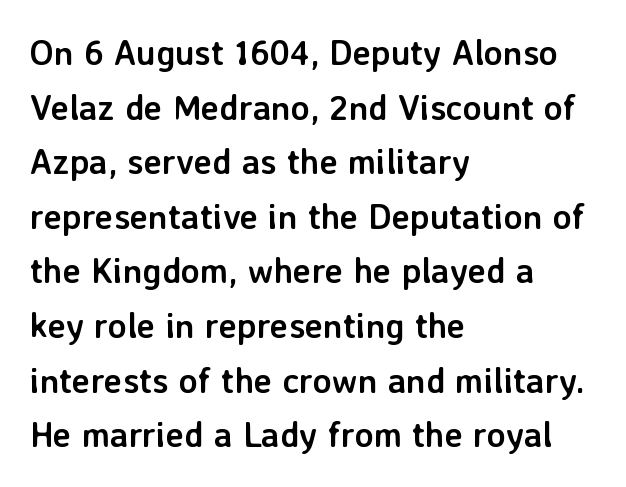
The image shows 35 px semibold sans-serif type, upright; set left-aligned, normal line spacing (1.56x), normal letter spacing, not underlined; low stroke contrast and a medium x-height.
